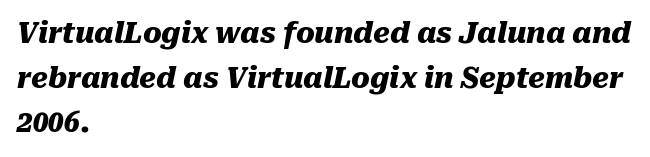
{"italic": "yes", "lean": "right", "slant_degrees": 10, "bold": "yes", "weight": "heavy", "width": "normal", "stroke_contrast": "medium", "x_height": "medium", "monospaced": "no", "underline": "no", "align": "left", "line_spacing": "normal", "line_spacing_ratio": 1.59, "letter_spacing": "normal", "letter_spacing_em": 0.0, "glyph_px": 28}
